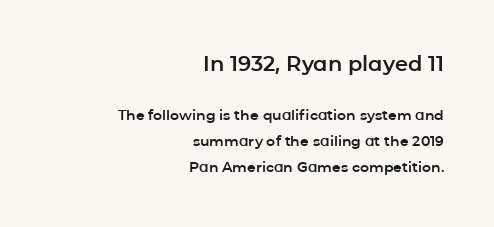
Q: Is the text italic (slanted)? A: No, it is upright.
Q: Is the text underlined? A: No.
Q: How is the paragraph aligned? A: Right-aligned.
Q: Is the spacing between letters normal or unusually wide? A: Normal.
Q: Which block of text is set in a larger size, the first (top) or the second (bottom)? A: The first (top) one.
